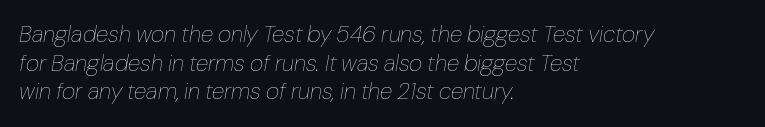
Q: Is the text bold? A: No.
Q: Is the text italic (slanted)? A: Yes, it leans right by about 10 degrees.
Q: Is the text underlined? A: No.
Q: How is the paragraph aligned? A: Left-aligned.
Q: Is the spacing between letters normal or unusually wide? A: Normal.
Q: Is the spacing between lines tight, normal or loose? A: Normal.
